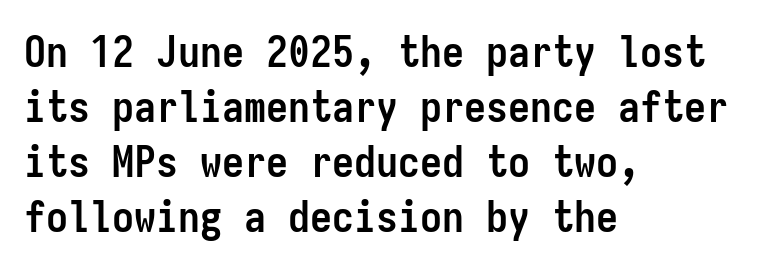
I'd call this a sans setting — the letters go barefoot. Beneath every word, the page is bare. Short note: letters normally spaced. Rendered with straight, roman letterforms. Each letter, wide or thin by design, is forced into the same width here.
